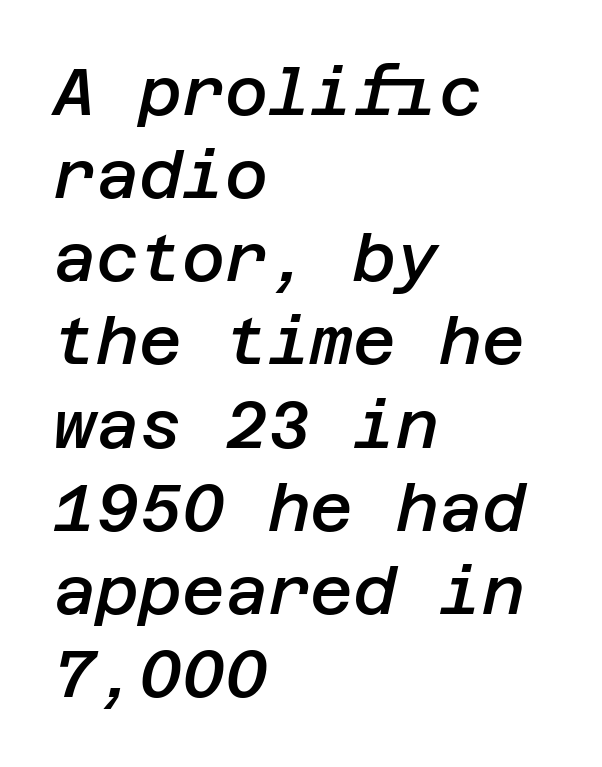
Q: Is the text bold? A: Semi-bold.
Q: Is the text italic (slanted)? A: Yes, it leans right by about 12 degrees.
Q: Is the text underlined? A: No.
Q: How is the paragraph aligned? A: Left-aligned.
Q: Is the spacing between letters normal or unusually wide? A: Normal.
Q: Is the spacing between lines tight, normal or loose? A: Normal.
Q: Width (condensed, normal, or wide)? A: Normal.
Q: Stroke contrast? A: Low.
Q: x-height? A: Large.
